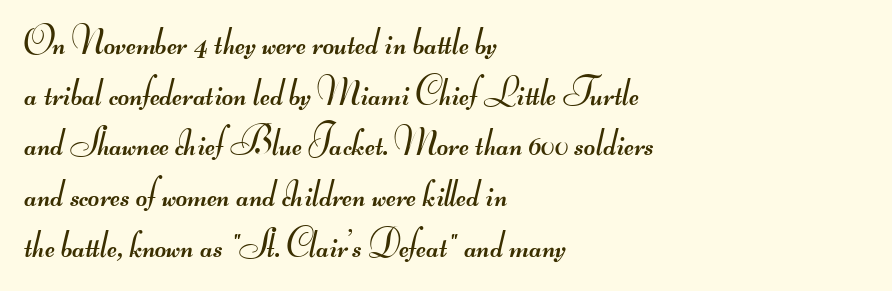
The image shows 39 px regular-weight, wide sans-serif type; set left-aligned, normal line spacing (1.3x), normal letter spacing, not underlined; medium stroke contrast.
